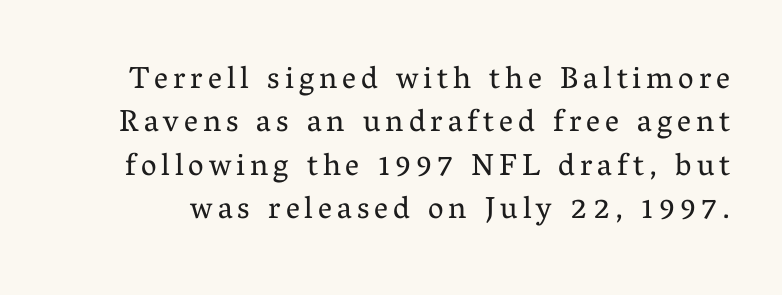
The image shows 31 px regular-weight serif type, upright; set normal line spacing (1.4x), not underlined; medium stroke contrast and a medium x-height.
